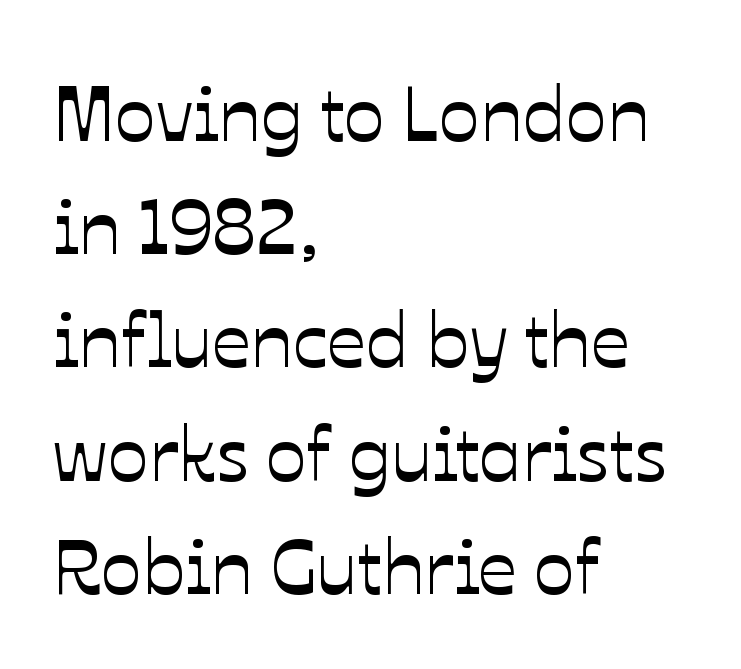
The image shows 77 px text type, upright; set left-aligned, normal line spacing (1.47x), normal letter spacing, not underlined; low stroke contrast and a medium x-height.
